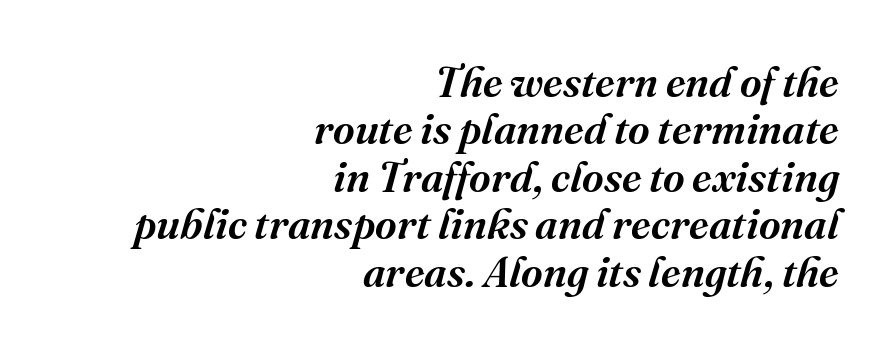
Characters are canted at an angle relative to the baseline's perpendicular. Caption: semibold face, moderately heavy strokes. Character widths vary here, with narrow letters taking less room than wide ones. There is no visible air inserted between adjacent glyphs.
